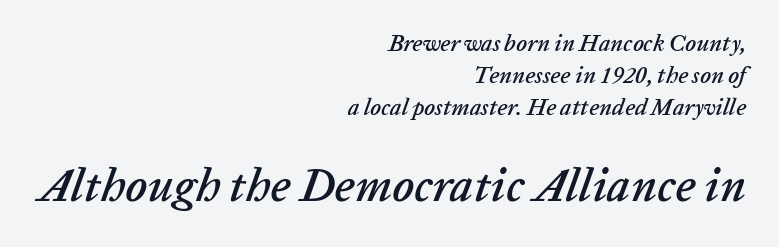
Q: Is the text italic (slanted)? A: Yes, it leans right by about 20 degrees.
Q: Is the text underlined? A: No.
Q: How is the paragraph aligned? A: Right-aligned.
Q: Is the spacing between letters normal or unusually wide? A: Normal.
Q: Is the spacing between lines tight, normal or loose? A: Normal.
Q: Which block of text is set in a larger size, the first (top) or the second (bottom)? A: The second (bottom) one.
Q: Width (condensed, normal, or wide)? A: Normal.
Q: Stroke contrast? A: Low.
Q: x-height? A: Medium.
Q: Monospaced? A: No.
